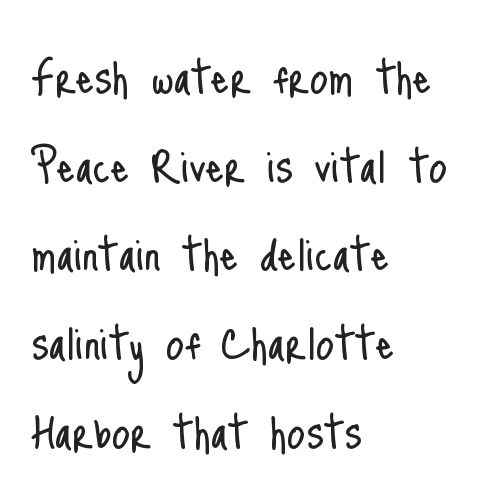
The image shows 58 px light, condensed sans-serif type, upright; set left-aligned, normal line spacing (1.53x), normal letter spacing, not underlined; low stroke contrast and a small x-height.
